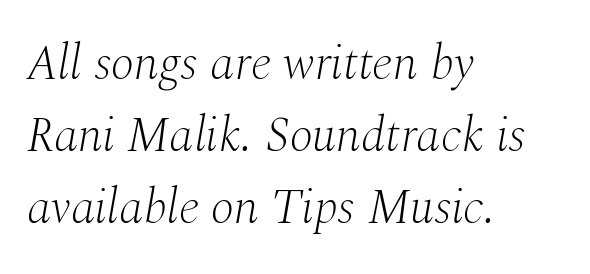
Q: Is the text bold? A: No.
Q: Is the text italic (slanted)? A: Yes, it leans right by about 10 degrees.
Q: Is the typeface a serif or a sans-serif typeface? A: Serif.
Q: Is the text underlined? A: No.
Q: How is the paragraph aligned? A: Left-aligned.
Q: Is the spacing between letters normal or unusually wide? A: Normal.
Q: Is the spacing between lines tight, normal or loose? A: Normal.
Q: Width (condensed, normal, or wide)? A: Normal.
Q: Stroke contrast? A: Medium.
Q: x-height? A: Medium.
Q: Monospaced? A: No.
